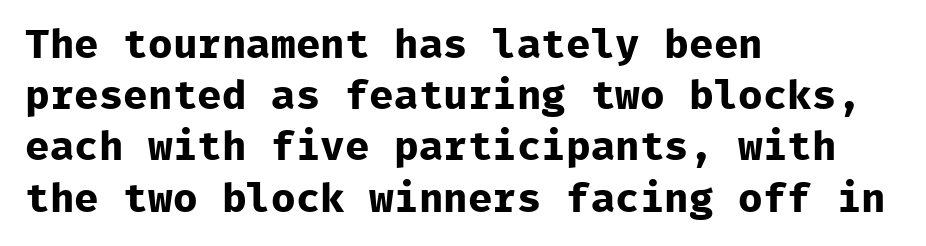
{"serif": "no", "italic": "no", "bold": "yes", "weight": "bold", "width": "normal", "stroke_contrast": "low", "x_height": "medium", "monospaced": "yes", "underline": "no", "align": "left", "line_spacing": "normal", "line_spacing_ratio": 1.25, "letter_spacing": "normal", "letter_spacing_em": 0.0, "glyph_px": 41}
